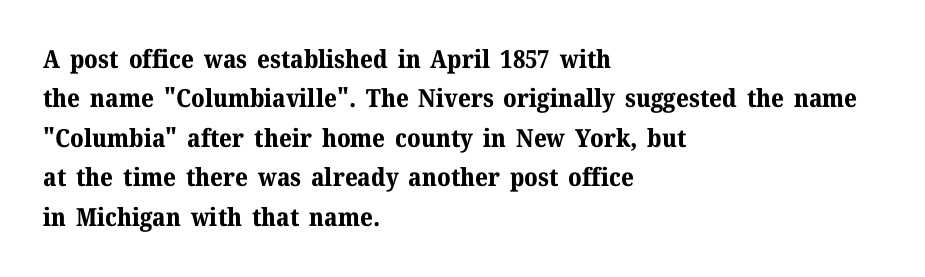
Evenly set lines give the paragraph a standard silhouette. Glance below the letters and you will spot only blank space. Typeset ragged right — the left edge is the straight one. This sample uses plain, unmodified letter spacing. Style check: upright. I'd describe the lettering as bold — thick and assertive.
